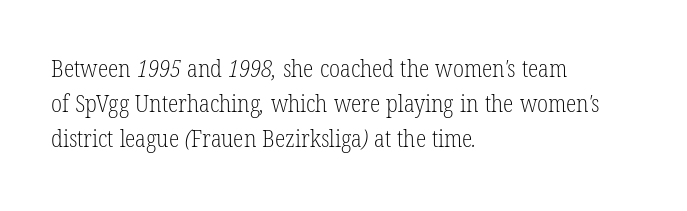
Q: Is the text bold? A: No.
Q: Is the text underlined? A: No.
Q: How is the paragraph aligned? A: Left-aligned.
Q: Is the spacing between letters normal or unusually wide? A: Normal.
Q: Is the spacing between lines tight, normal or loose? A: Normal.
